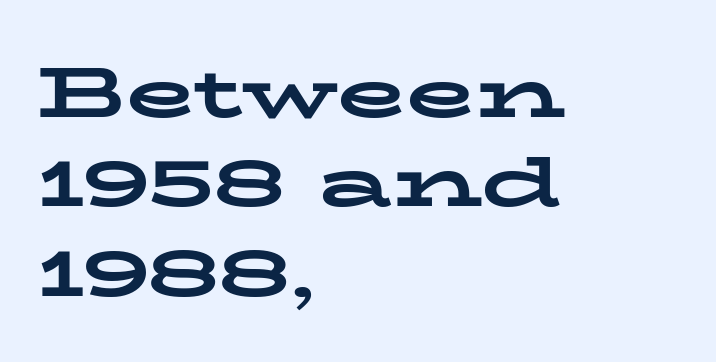
Q: Is the text bold? A: Yes.
Q: Is the text italic (slanted)? A: No, it is upright.
Q: Is the typeface a serif or a sans-serif typeface? A: Serif.
Q: Is the text underlined? A: No.
Q: How is the paragraph aligned? A: Left-aligned.
Q: Is the spacing between letters normal or unusually wide? A: Normal.
Q: Is the spacing between lines tight, normal or loose? A: Normal.
Q: Width (condensed, normal, or wide)? A: Wide.
Q: Stroke contrast? A: Low.
Q: x-height? A: Medium.
Q: Monospaced? A: No.
